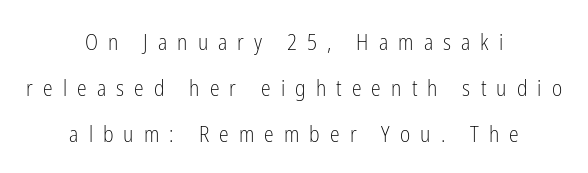
No chunkiness to these letters — they're not bold. Spacing between characters has been opened up far beyond the box default. The whitespace from short lines is split evenly between both sides. Every character sits straight up, as roman type does. The specimen omits any rule beneath the text block's lines. Interline gaps are noticeably wide in this sample.
